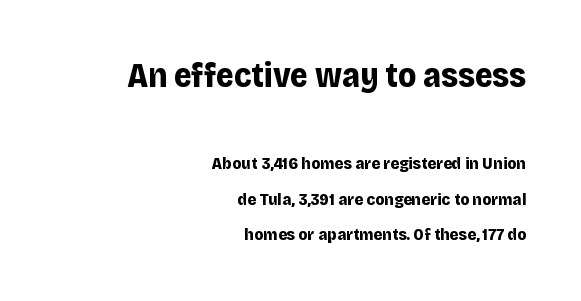
{"serif": "no", "italic": "no", "bold": "yes", "weight": "bold", "width": "normal", "stroke_contrast": "low", "x_height": "large", "monospaced": "no", "underline": "no", "align": "right", "line_spacing": "loose", "line_spacing_ratio": 2.09, "letter_spacing": "normal", "letter_spacing_em": 0.0, "larger_block": "first", "size_ratio": 2.0, "glyph_px": 34}
